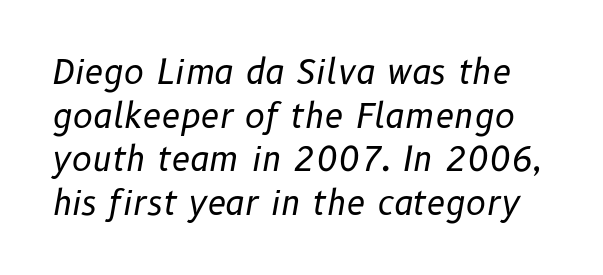
The image shows 34 px regular-weight type, italic (leaning right); set normal line spacing (1.28x), normal letter spacing, not underlined; low stroke contrast and a medium x-height.
